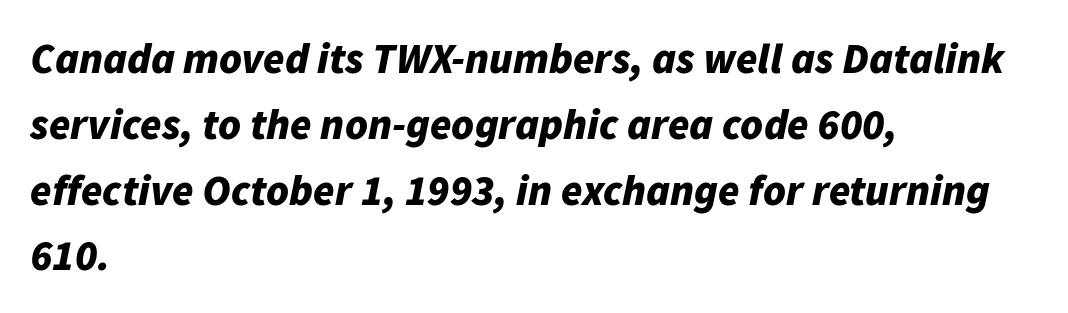
Here the designer chose a conventional face with non-uniform glyph widths. What stands out about the letter spacing? Nothing — it is the standard amount. The area under the type is left untouched. Leftover space on each line is placed entirely after the last word. The glyphs have the mass of a bold cut. Whoever set this chose a conventional vertical rhythm.
